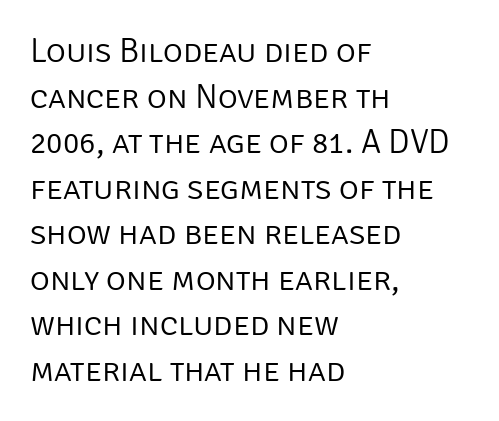
{"serif": "no", "italic": "no", "bold": "no", "weight": "light", "width": "normal", "stroke_contrast": "low", "x_height": "large", "monospaced": "no", "underline": "no", "align": "left", "line_spacing": "normal", "line_spacing_ratio": 1.34, "letter_spacing": "normal", "letter_spacing_em": 0.0, "glyph_px": 34}
